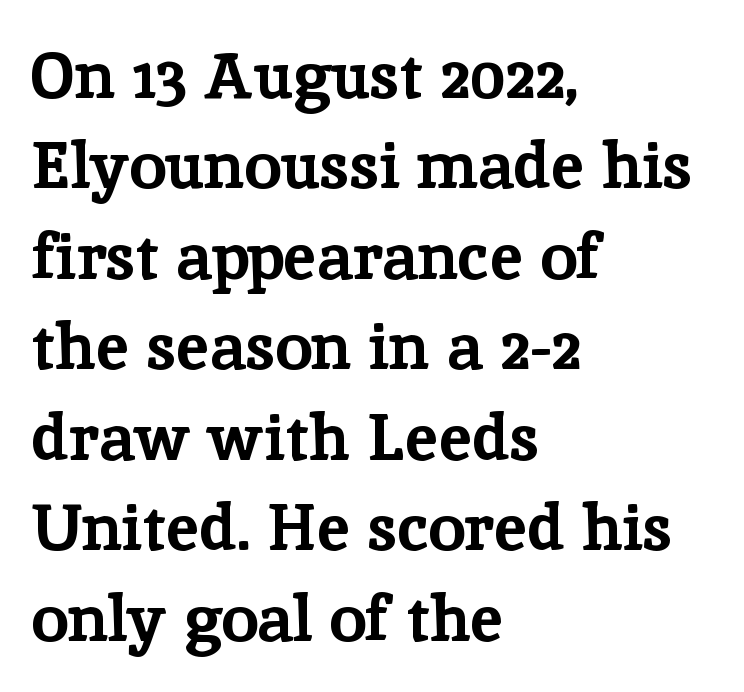
Q: Is the text bold? A: Yes.
Q: Is the text italic (slanted)? A: No, it is upright.
Q: Is the typeface a serif or a sans-serif typeface? A: Serif.
Q: Is the text underlined? A: No.
Q: How is the paragraph aligned? A: Left-aligned.
Q: Is the spacing between letters normal or unusually wide? A: Normal.
Q: Is the spacing between lines tight, normal or loose? A: Normal.
Q: Width (condensed, normal, or wide)? A: Normal.
Q: Stroke contrast? A: Low.
Q: x-height? A: Medium.
Q: Monospaced? A: No.
